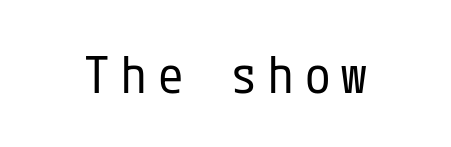
The image shows 51 px regular-weight, condensed sans-serif type, upright; set unusually wide letter spacing (+0.22 em), not underlined; low stroke contrast and a medium x-height.
